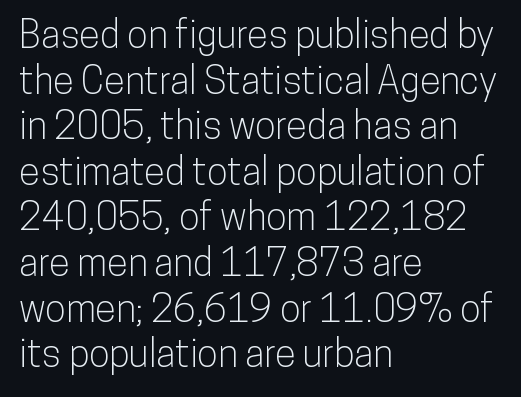
{"serif": "no", "italic": "no", "width": "condensed", "stroke_contrast": "low", "x_height": "medium", "monospaced": "no", "underline": "no", "align": "left", "line_spacing_ratio": 1.2, "letter_spacing": "normal", "letter_spacing_em": 0.0, "glyph_px": 38}
